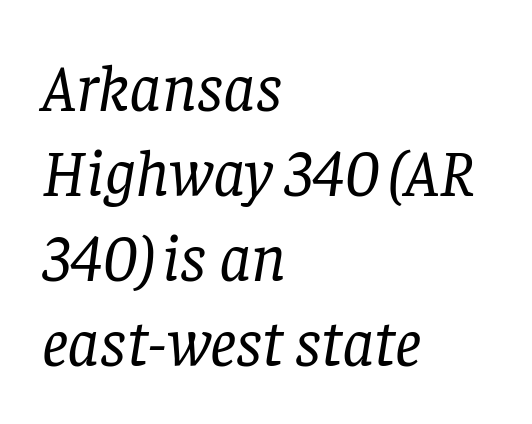
Q: Is the text bold? A: No.
Q: Is the text italic (slanted)? A: Yes, it leans right by about 8 degrees.
Q: Is the typeface a serif or a sans-serif typeface? A: Serif.
Q: Is the text underlined? A: No.
Q: How is the paragraph aligned? A: Left-aligned.
Q: Is the spacing between letters normal or unusually wide? A: Normal.
Q: Is the spacing between lines tight, normal or loose? A: Normal.
Q: Width (condensed, normal, or wide)? A: Normal.
Q: Stroke contrast? A: Low.
Q: x-height? A: Large.
Q: Monospaced? A: No.
